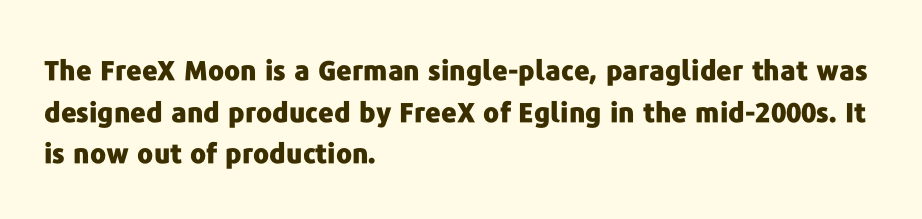
The image shows 27 px bold type, upright; set left-aligned, normal line spacing (1.54x), normal letter spacing, not underlined.
